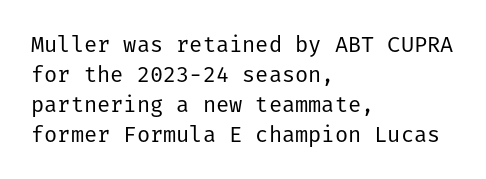
The image shows 22 px text type, upright; set left-aligned, normal line spacing (1.36x), normal letter spacing, not underlined.
